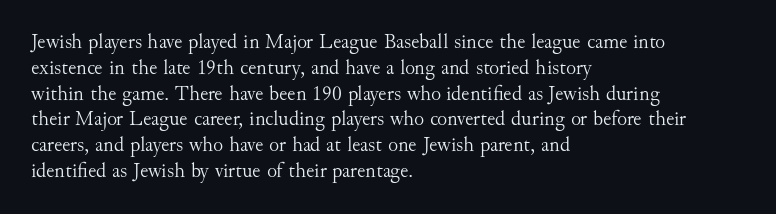
Q: Is the text bold? A: No.
Q: Is the text italic (slanted)? A: No, it is upright.
Q: Is the text underlined? A: No.
Q: How is the paragraph aligned? A: Left-aligned.
Q: Is the spacing between letters normal or unusually wide? A: Normal.
